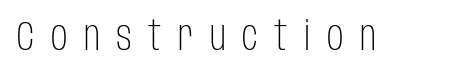
The typeface chosen for these lines omits serifs. The gap between lines stays unmarked. These glyphs show unthickened strokes, regular width or finer. Think of a printed novel: that variable character pitch is what you see here. A roman cut, with each character standing at attention.
